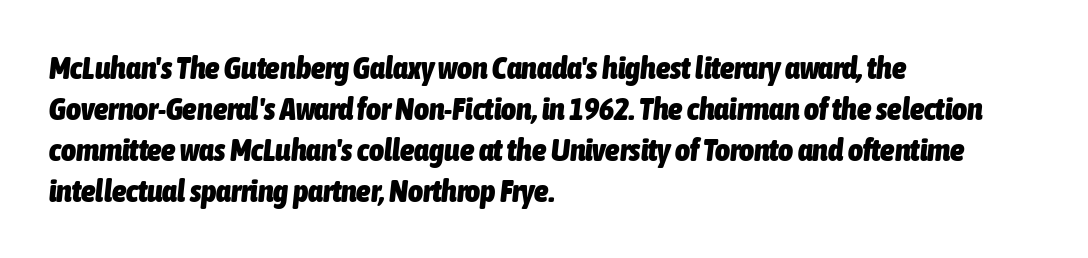
The image shows 32 px heavy, condensed type, italic (leaning right); set left-aligned, normal line spacing (1.28x), normal letter spacing, not underlined; low stroke contrast and a medium x-height.
